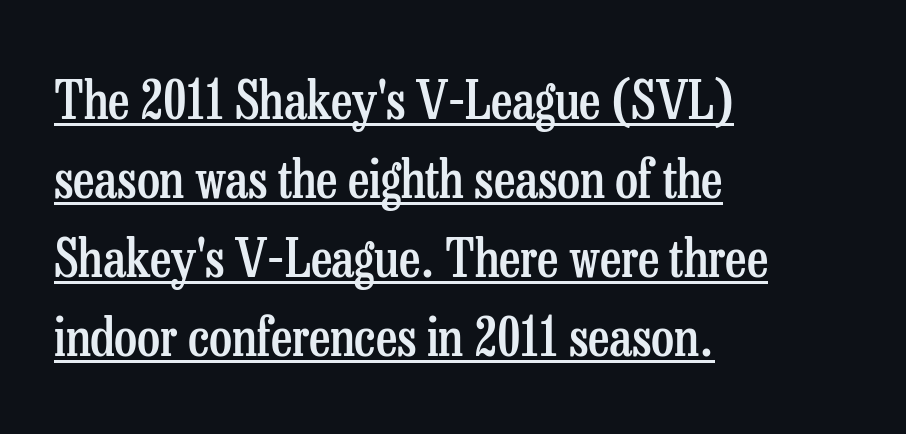
{"serif": "yes", "italic": "no", "bold": "semi", "weight": "semibold", "width": "condensed", "stroke_contrast": "low", "x_height": "medium", "monospaced": "no", "underline": "yes", "align": "left", "line_spacing": "normal", "line_spacing_ratio": 1.52, "letter_spacing": "normal", "letter_spacing_em": 0.0, "glyph_px": 52}
